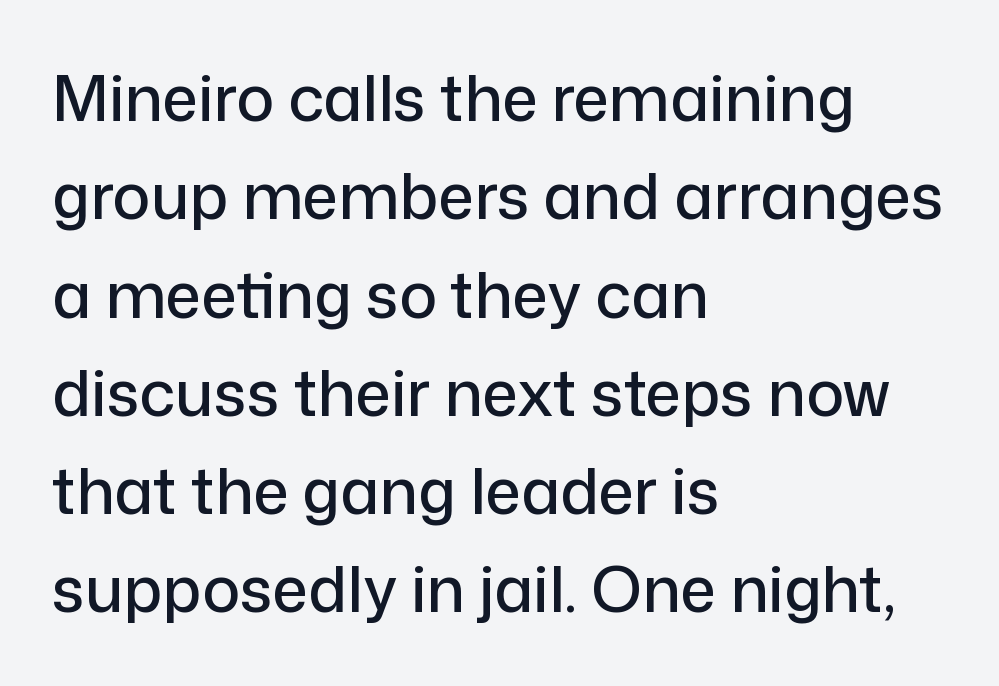
{"serif": "no", "italic": "no", "width": "normal", "stroke_contrast": "low", "x_height": "medium", "monospaced": "no", "underline": "no", "align": "left", "line_spacing": "normal", "line_spacing_ratio": 1.56, "letter_spacing": "normal", "letter_spacing_em": 0.0, "glyph_px": 63}
